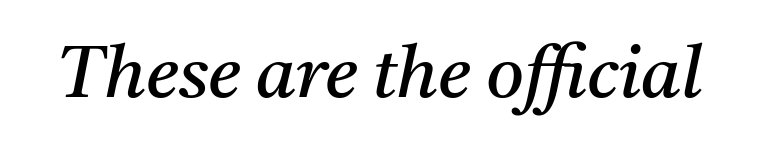
{"serif": "yes", "italic": "yes", "lean": "right", "slant_degrees": 11, "bold": "no", "weight": "regular", "width": "normal", "stroke_contrast": "medium", "x_height": "medium", "monospaced": "no", "underline": "no", "letter_spacing": "normal", "letter_spacing_em": 0.0, "glyph_px": 73}
